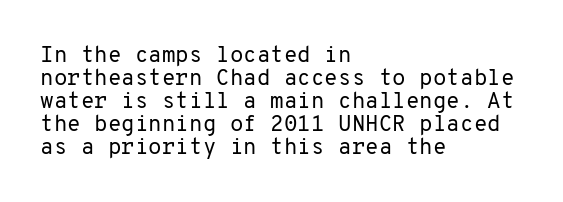
Q: Is the text bold? A: No.
Q: Is the text italic (slanted)? A: No, it is upright.
Q: Is the text underlined? A: No.
Q: How is the paragraph aligned? A: Left-aligned.
Q: Is the spacing between letters normal or unusually wide? A: Normal.
Q: Is the spacing between lines tight, normal or loose? A: Tight.
